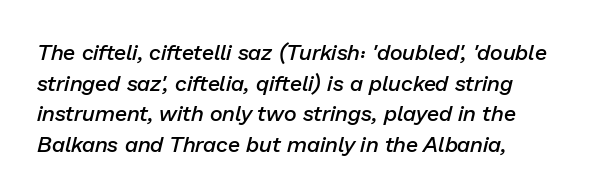
{"italic": "yes", "lean": "right", "slant_degrees": 13, "bold": "semi", "underline": "no", "align": "left", "line_spacing": "normal", "line_spacing_ratio": 1.39, "letter_spacing": "normal", "letter_spacing_em": 0.0, "glyph_px": 22}
